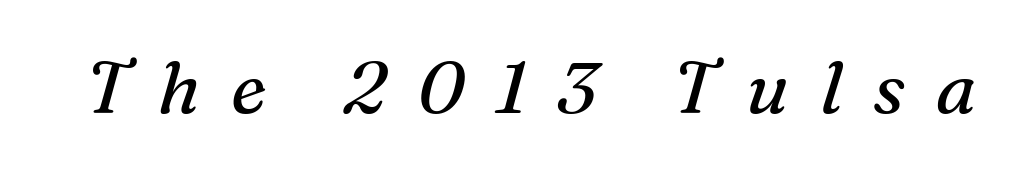
Q: Is the text bold? A: No.
Q: Is the text italic (slanted)? A: Yes, it leans right by about 16 degrees.
Q: Is the typeface a serif or a sans-serif typeface? A: Serif.
Q: Is the text underlined? A: No.
Q: Is the spacing between letters normal or unusually wide? A: Unusually wide.
Q: Width (condensed, normal, or wide)? A: Normal.
Q: Stroke contrast? A: Medium.
Q: x-height? A: Medium.
Q: Monospaced? A: No.
